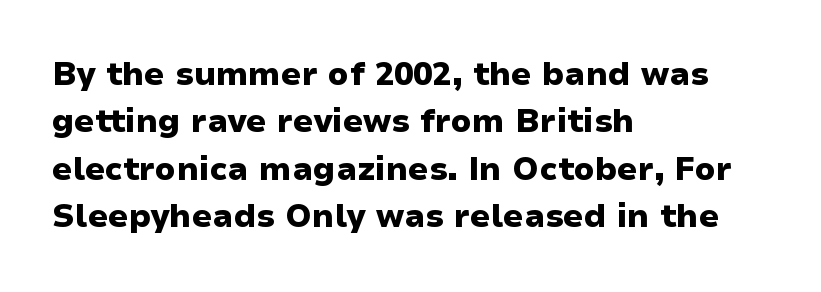
{"serif": "no", "italic": "no", "bold": "yes", "weight": "heavy", "width": "wide", "stroke_contrast": "low", "x_height": "medium", "monospaced": "no", "underline": "no", "align": "left", "line_spacing": "normal", "line_spacing_ratio": 1.48, "letter_spacing": "normal", "letter_spacing_em": 0.0, "glyph_px": 32}
